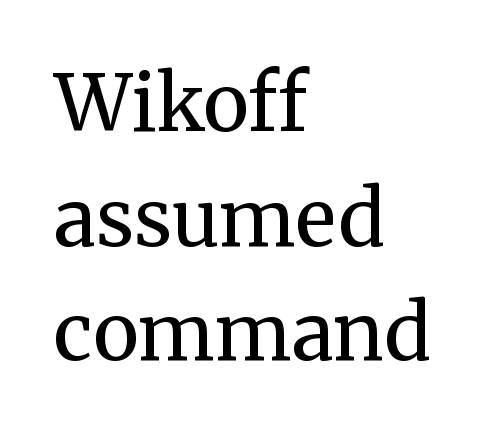
The image shows 78 px regular-weight serif type, upright; set left-aligned, normal line spacing (1.47x), normal letter spacing, not underlined; medium stroke contrast and a medium x-height.
